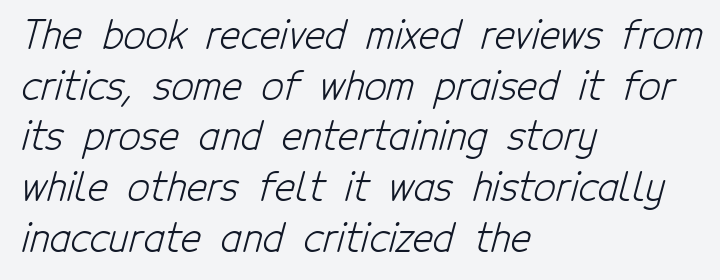
The image shows 39 px light, condensed sans-serif type; set left-aligned, normal line spacing (1.3x), normal letter spacing, not underlined; low stroke contrast and a medium x-height.
